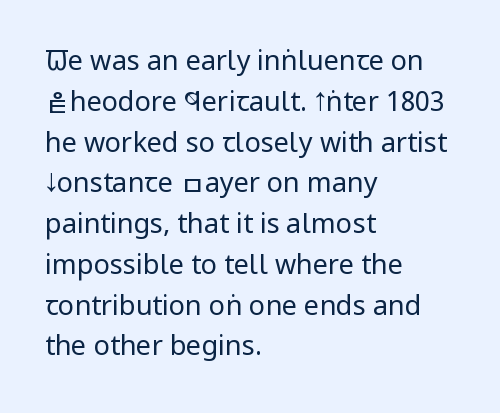
Q: Is the text bold? A: No.
Q: Is the text italic (slanted)? A: No, it is upright.
Q: Is the text underlined? A: No.
Q: How is the paragraph aligned? A: Left-aligned.
Q: Is the spacing between letters normal or unusually wide? A: Normal.
Q: Is the spacing between lines tight, normal or loose? A: Normal.
